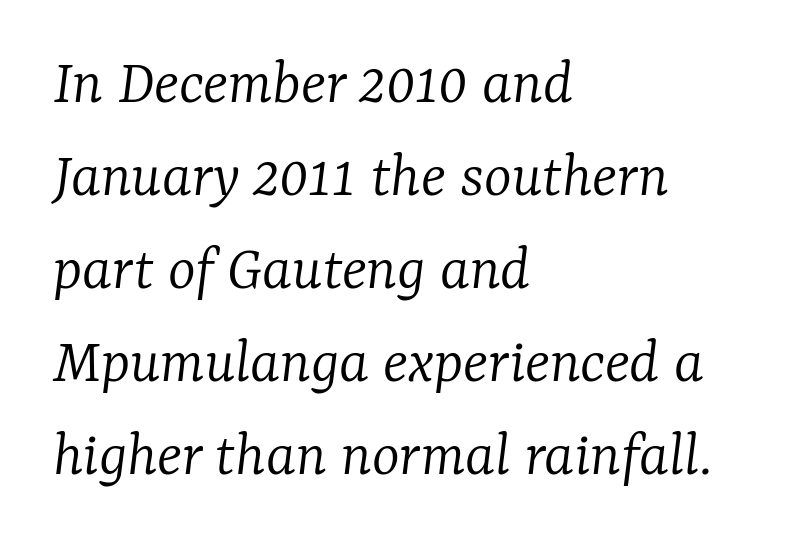
{"serif": "yes", "italic": "yes", "lean": "right", "slant_degrees": 7, "bold": "no", "weight": "light", "width": "normal", "stroke_contrast": "low", "x_height": "medium", "monospaced": "no", "underline": "no", "align": "left", "line_spacing": "normal", "line_spacing_ratio": 1.41, "letter_spacing": "normal", "letter_spacing_em": 0.0, "glyph_px": 66}
